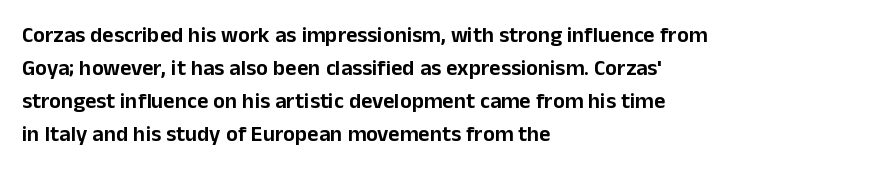
A clean baseline with only descenders dipping below it. Standard letterfit; no display-style spreading of the glyphs. Notice how descenders clear the ascenders below comfortably — that's standard leading. It's the straight-up-and-down kind of type. Does the copy run flush right? No — it runs flush left.
